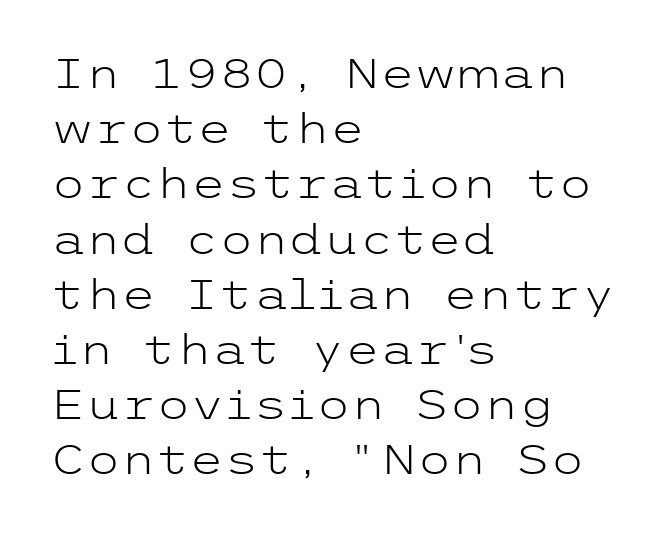
The image shows 40 px light, wide sans-serif type, upright; set left-aligned, normal line spacing (1.38x), normal letter spacing, not underlined; low stroke contrast and a medium x-height.
